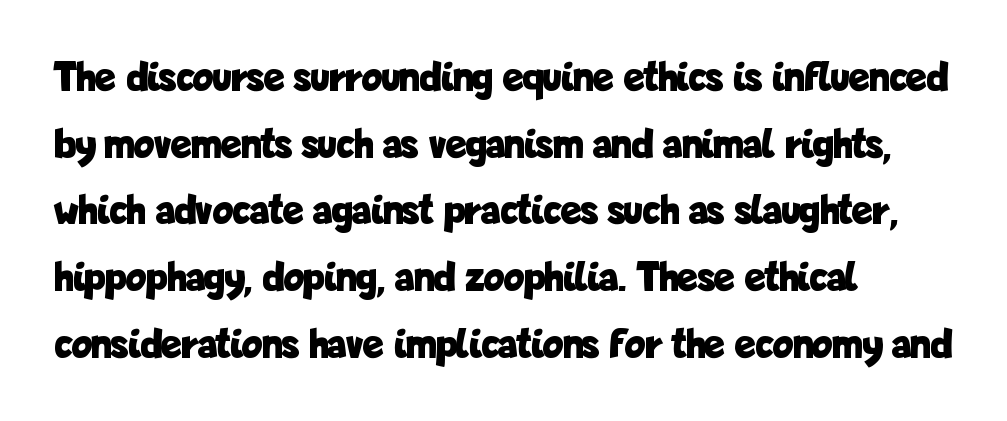
{"serif": "no", "italic": "no", "bold": "yes", "weight": "bold", "width": "condensed", "stroke_contrast": "low", "x_height": "medium", "monospaced": "no", "underline": "no", "align": "left", "line_spacing": "normal", "line_spacing_ratio": 1.55, "letter_spacing": "normal", "letter_spacing_em": 0.0, "glyph_px": 43}
